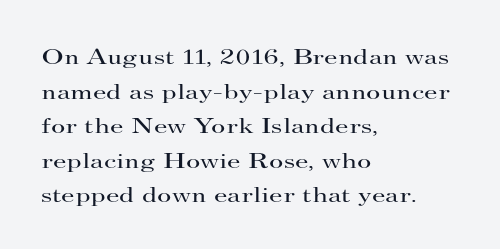
The image shows 22 px text type, upright; set left-aligned, normal line spacing (1.57x), normal letter spacing, not underlined.
